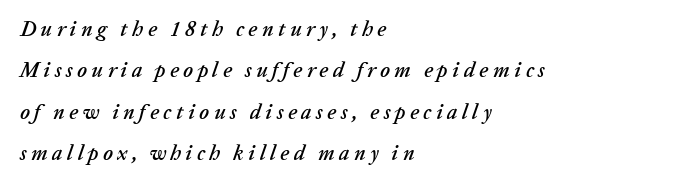
The image shows 21 px text type, italic (leaning right); set left-aligned, loose line spacing (1.97x), unusually wide letter spacing (+0.21 em), not underlined.
